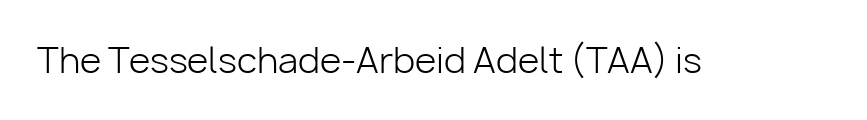
Q: Is the text bold? A: No.
Q: Is the text italic (slanted)? A: No, it is upright.
Q: Is the typeface a serif or a sans-serif typeface? A: Sans-serif.
Q: Is the text underlined? A: No.
Q: Is the spacing between letters normal or unusually wide? A: Normal.
Q: Width (condensed, normal, or wide)? A: Normal.
Q: Stroke contrast? A: Low.
Q: x-height? A: Medium.
Q: Monospaced? A: No.
